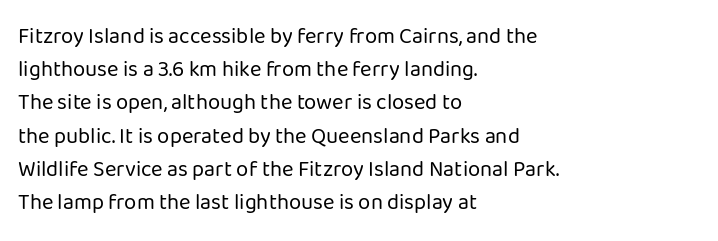
{"italic": "no", "bold": "no", "underline": "no", "align": "left", "line_spacing": "normal", "line_spacing_ratio": 1.51, "letter_spacing": "normal", "letter_spacing_em": 0.0, "glyph_px": 22}
